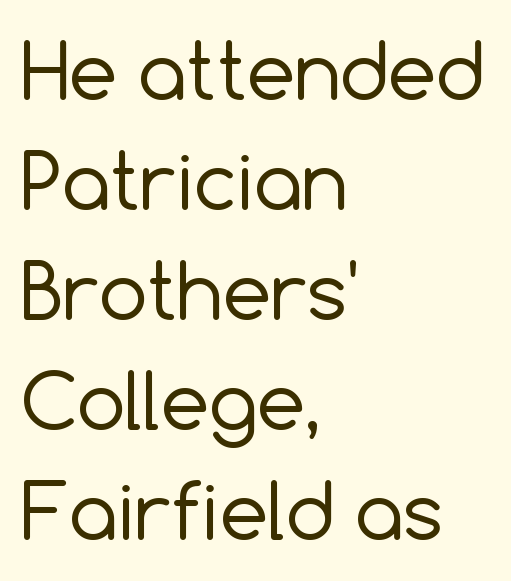
The image shows 77 px regular-weight sans-serif type, upright; set left-aligned, normal line spacing (1.43x), normal letter spacing, not underlined; a medium x-height.
